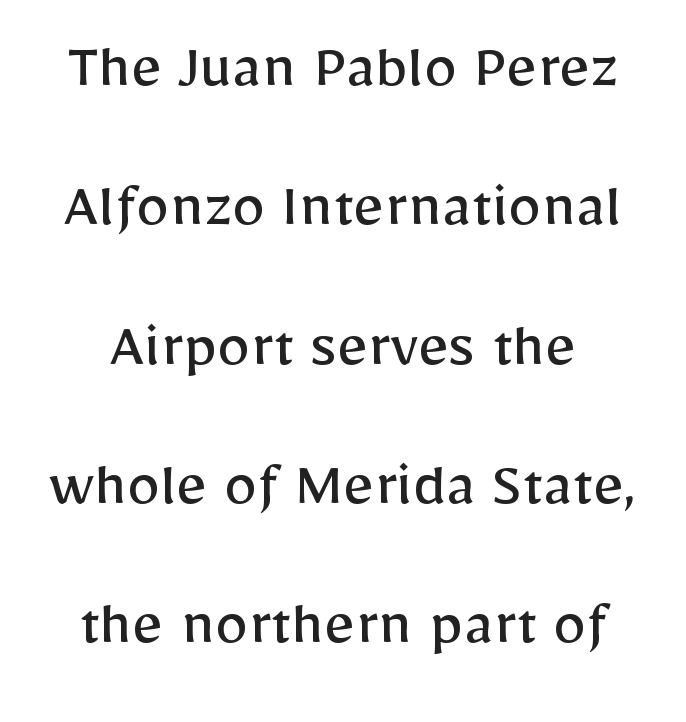
{"serif": "no", "italic": "no", "bold": "no", "weight": "regular", "width": "normal", "stroke_contrast": "low", "x_height": "medium", "monospaced": "no", "underline": "no", "line_spacing": "loose", "line_spacing_ratio": 2.08, "letter_spacing": "normal", "letter_spacing_em": 0.0, "glyph_px": 67}
